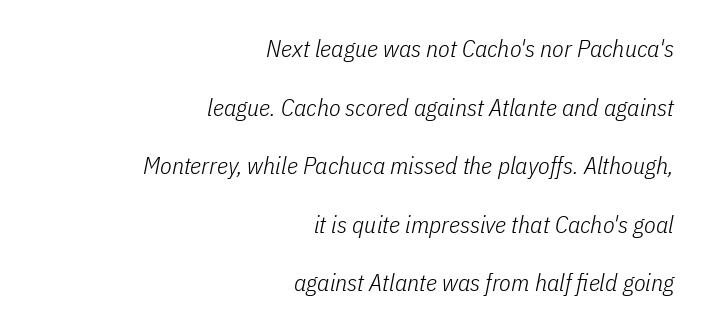
The image shows 24 px text type, italic (leaning right); set right-aligned, loose line spacing (2.44x), normal letter spacing, not underlined.
